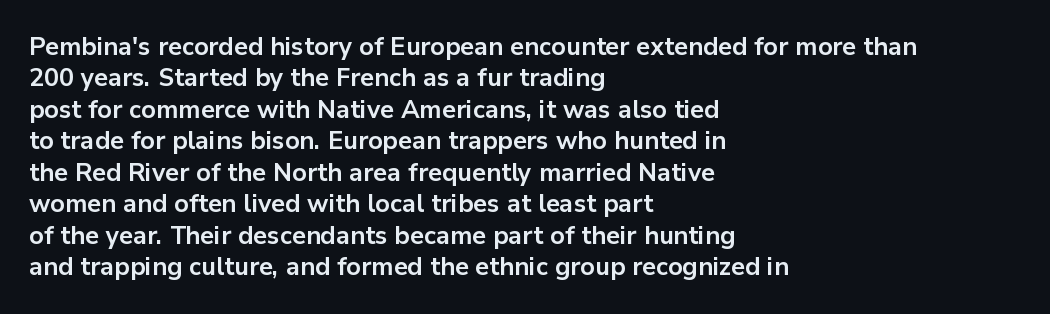
The image shows 25 px bold type, upright; set left-aligned, normal line spacing (1.26x), normal letter spacing, not underlined.
